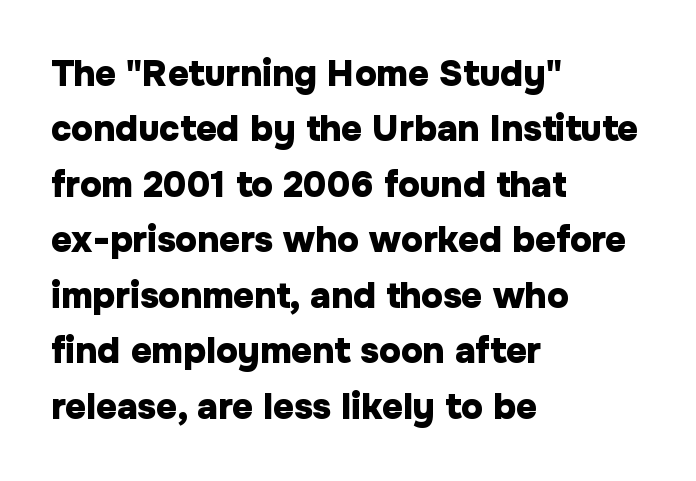
The line texture is even and compact thanks to regular tracking. In terms of weight, the rendering is a true, heavy bold. Short and long lines alike share a common starting point at left. Grotesque or geometric, the face here clearly has no serifs. The specimen omits any rule beneath the text block's lines.
